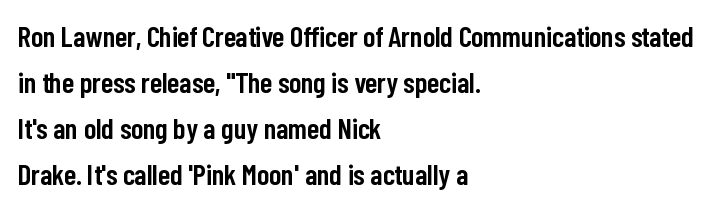
Q: Is the text bold? A: Semi-bold.
Q: Is the text italic (slanted)? A: No, it is upright.
Q: Is the typeface a serif or a sans-serif typeface? A: Sans-serif.
Q: Is the text underlined? A: No.
Q: How is the paragraph aligned? A: Left-aligned.
Q: Is the spacing between letters normal or unusually wide? A: Normal.
Q: Is the spacing between lines tight, normal or loose? A: Normal.
Q: Width (condensed, normal, or wide)? A: Condensed.
Q: Stroke contrast? A: Low.
Q: x-height? A: Medium.
Q: Monospaced? A: No.
